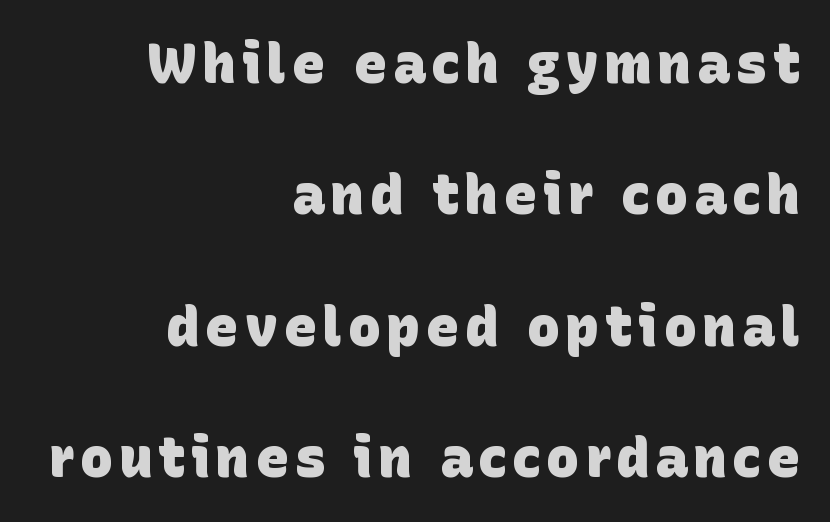
The image shows 55 px heavy sans-serif type; set right-aligned, loose line spacing (2.39x), not underlined; low stroke contrast and a large x-height.
